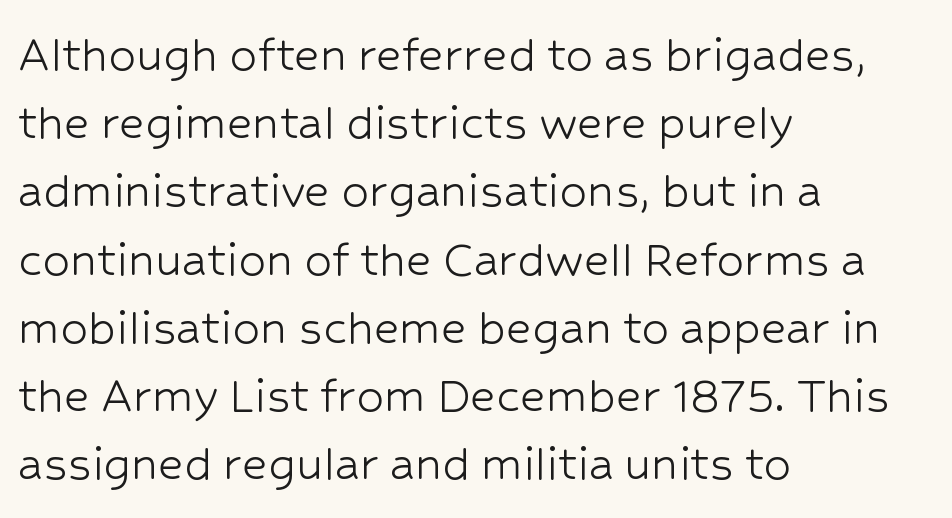
Words float on clear page, feet unadorned. Caption: standard tracking, unaltered. A light-to-regular cut is what we see here. Is the block centered? No — it sits flush against the left margin. Note the varied advance widths — an 'i' is clearly narrower than an 'm'.
